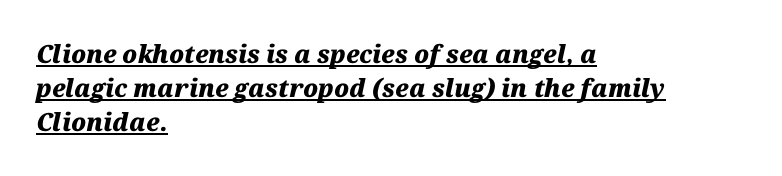
The space between consecutive lines is moderate. Tracking value appears to be zero — textbook default spacing. The glyphs look as if they've been sheared to an angle. The rendering uses the underline text-decoration. Left-aligned paragraph, ragged on the right.
